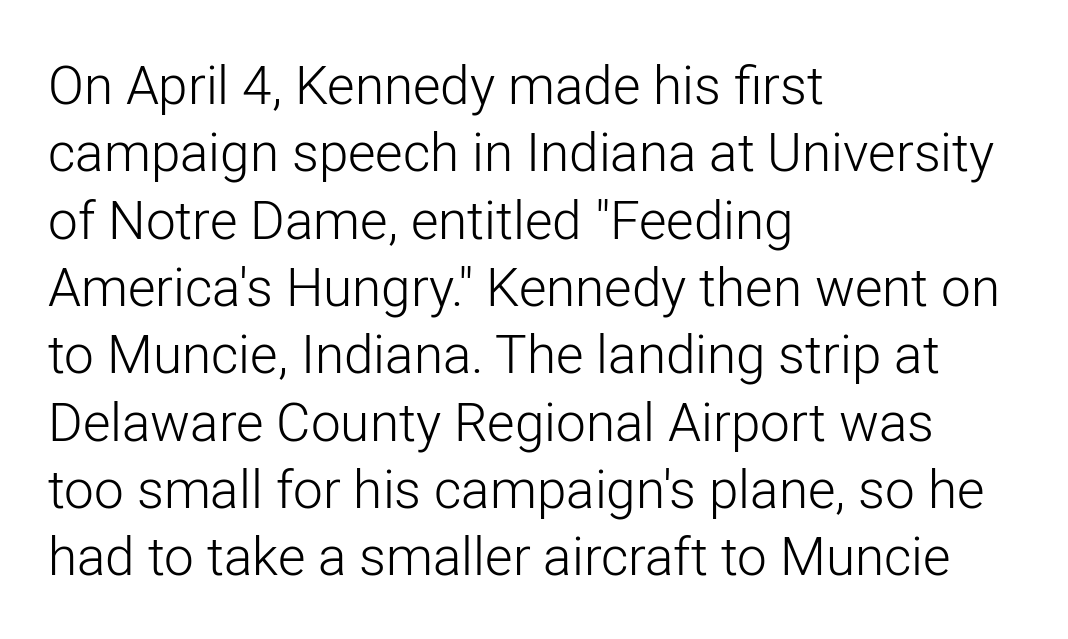
In terms of letterform style, serifs are entirely absent. Bare-footed words on every line. Here the designer chose a conventional face with non-uniform glyph widths. The typesetter chose a ragged-right arrangement here. Summary of vertical rhythm: regular, with standard interline spacing. Posture: straight, roman, zero tilt.
